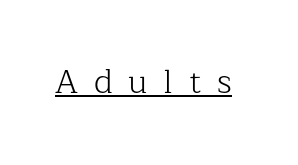
Q: Is the text bold? A: No.
Q: Is the text italic (slanted)? A: No, it is upright.
Q: Is the typeface a serif or a sans-serif typeface? A: Serif.
Q: Is the text underlined? A: Yes.
Q: Is the spacing between letters normal or unusually wide? A: Unusually wide.
Q: Width (condensed, normal, or wide)? A: Normal.
Q: Stroke contrast? A: Low.
Q: x-height? A: Medium.
Q: Monospaced? A: No.
